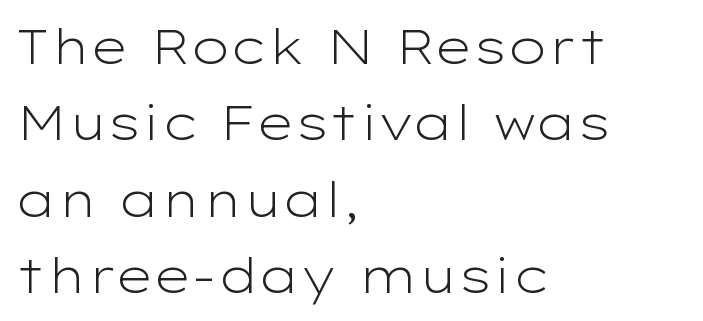
Stroke thickness stays within the range of a standard reading face or lighter. The typeface chosen for these lines omits serifs. This is the regular roman posture of the typeface. How would I describe the line gaps? Plain and ordinary. This sample is left-justified, so line endings fall wherever the words run out. Think of a printed novel: that variable character pitch is what you see here.
